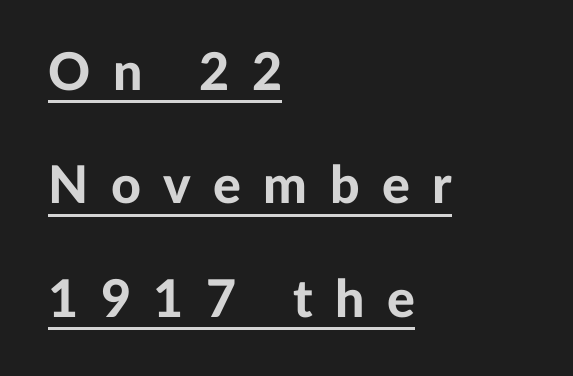
{"serif": "no", "italic": "no", "bold": "yes", "weight": "bold", "width": "normal", "stroke_contrast": "low", "x_height": "medium", "monospaced": "no", "underline": "yes", "align": "left", "line_spacing": "loose", "line_spacing_ratio": 2.18, "letter_spacing": "wide", "letter_spacing_em": 0.43, "glyph_px": 52}
